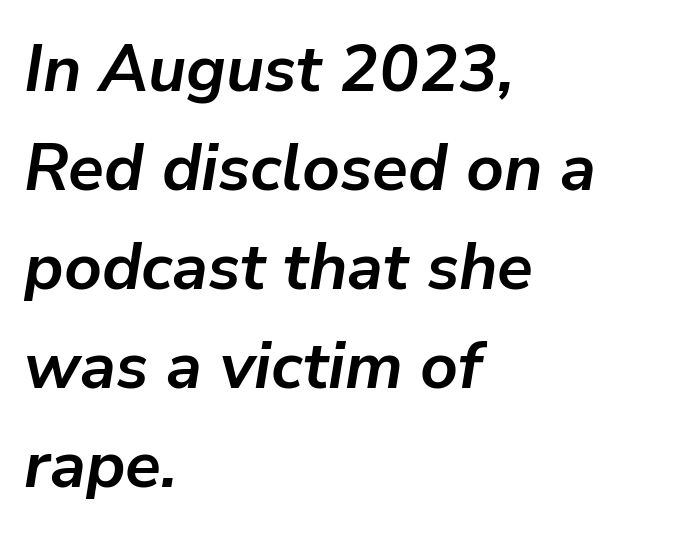
{"italic": "yes", "lean": "right", "slant_degrees": 9, "bold": "yes", "weight": "semibold", "width": "normal", "stroke_contrast": "low", "x_height": "medium", "monospaced": "no", "underline": "no", "align": "left", "line_spacing": "normal", "line_spacing_ratio": 1.5, "letter_spacing": "normal", "letter_spacing_em": 0.0, "glyph_px": 66}
